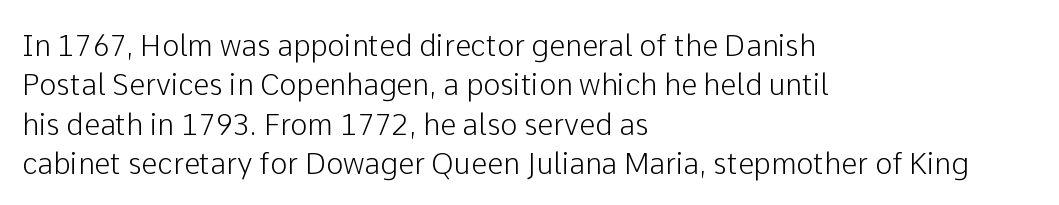
{"serif": "no", "italic": "no", "width": "normal", "stroke_contrast": "low", "x_height": "medium", "monospaced": "no", "underline": "no", "align": "left", "line_spacing": "normal", "line_spacing_ratio": 1.36, "letter_spacing": "normal", "letter_spacing_em": 0.0, "glyph_px": 29}
